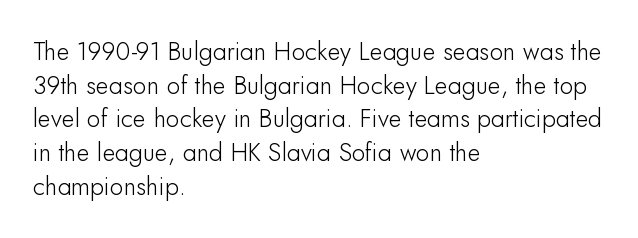
Q: Is the text italic (slanted)? A: No, it is upright.
Q: Is the text underlined? A: No.
Q: How is the paragraph aligned? A: Left-aligned.
Q: Is the spacing between letters normal or unusually wide? A: Normal.
Q: Is the spacing between lines tight, normal or loose? A: Normal.
